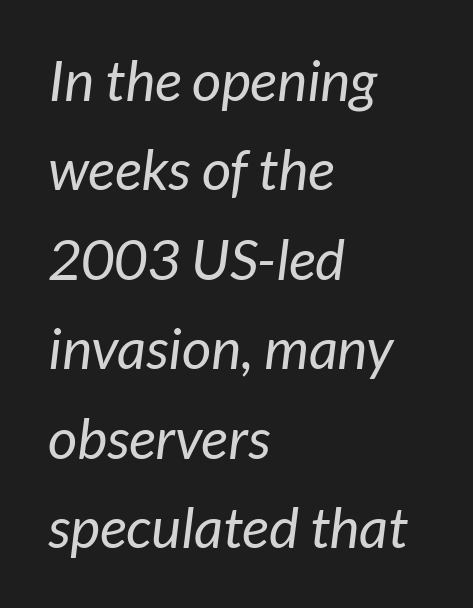
I'd call this a sans setting — the letters go barefoot. Proportional: the letters do not fall into vertical columns. The rag falls on the right side of this text block. Has an underline been added? It has not. Letter spacing: default. Weight: in the light-to-regular range.
